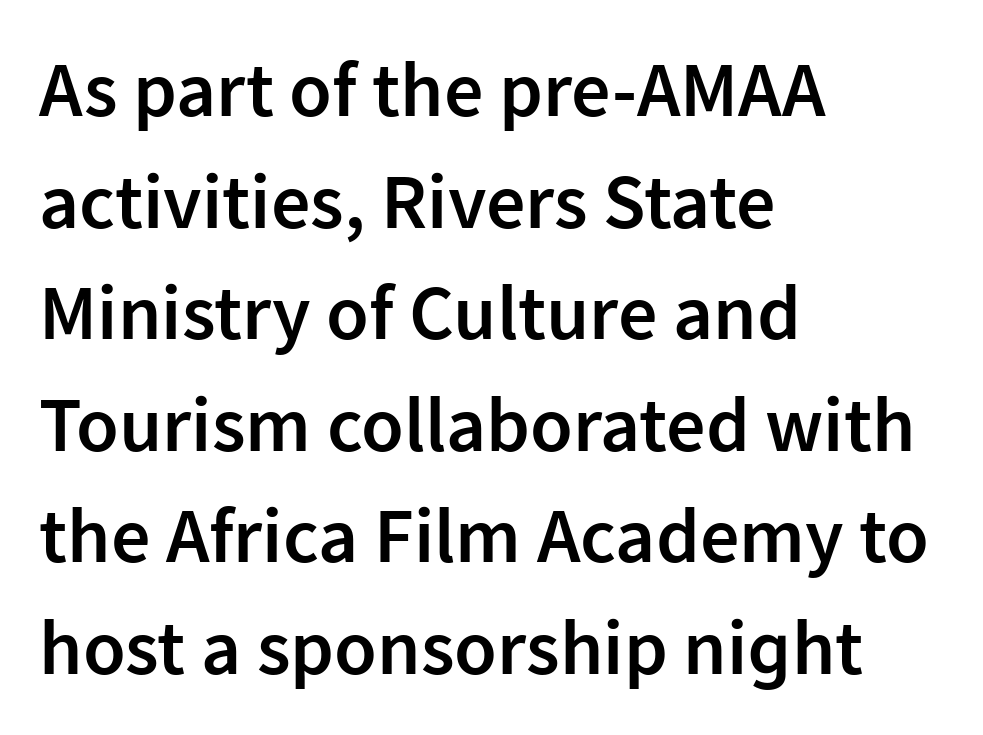
The image shows 78 px semibold sans-serif type, upright; set left-aligned, normal line spacing (1.43x), normal letter spacing, not underlined; low stroke contrast and a medium x-height.
